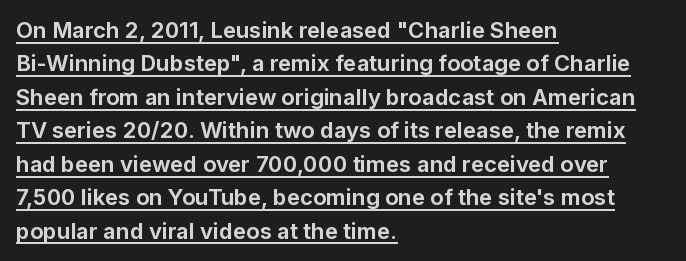
Rows of type keep a routine distance in the vertical direction. One-word summary of the alignment: left. Strokes here are thick enough to call this a true bold. A typesetter would call this zero additional tracking.
